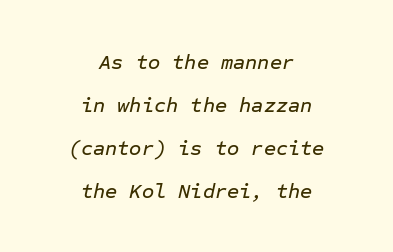
The image shows 21 px text type, italic (leaning right); set centered, loose line spacing (2.04x), normal letter spacing, not underlined.
